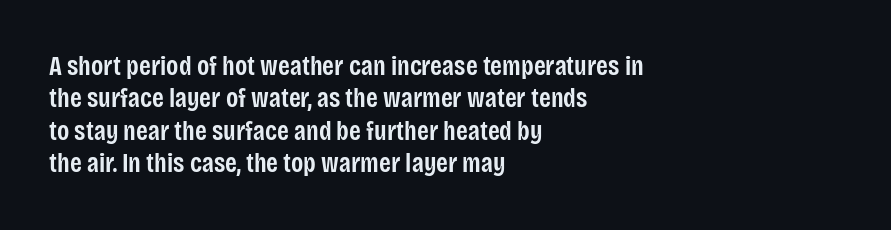
{"italic": "no", "bold": "semi", "underline": "no", "align": "left", "line_spacing_ratio": 1.2, "letter_spacing": "normal", "letter_spacing_em": 0.0, "glyph_px": 27}
